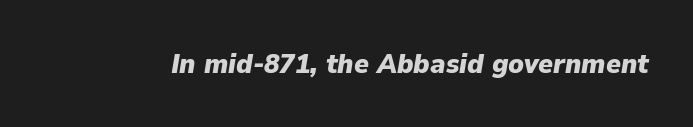
{"italic": "yes", "lean": "right", "slant_degrees": 9, "bold": "yes", "weight": "heavy", "width": "normal", "stroke_contrast": "low", "x_height": "medium", "monospaced": "no", "underline": "no", "letter_spacing": "normal", "letter_spacing_em": 0.0, "glyph_px": 28}
